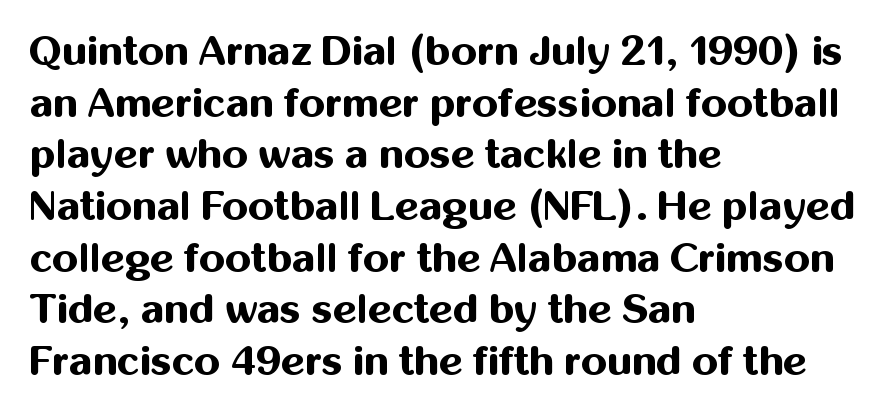
On the weight axis this lands at bold, roughly 700. The glyphs in this specimen are sans serif. Letter spacing: default. If you drew a line through each stem, it would be perfectly vertical. Line starts are locked; line ends wander. Each new line begins a customary step beneath the previous one.
